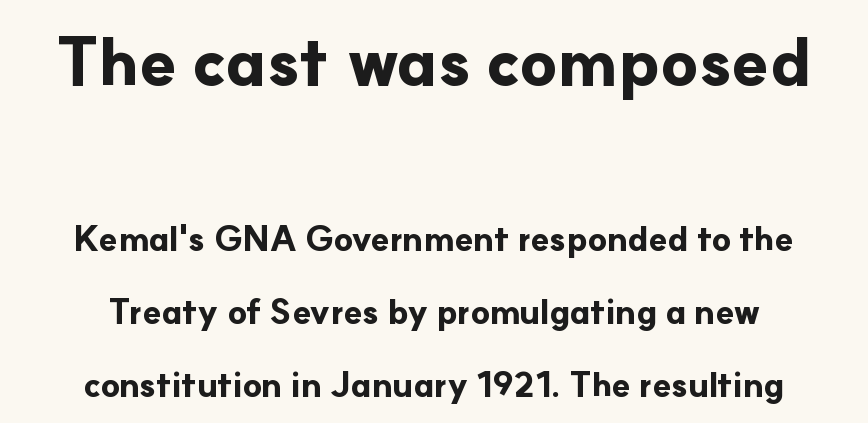
{"serif": "no", "italic": "no", "bold": "yes", "weight": "bold", "width": "normal", "stroke_contrast": "low", "x_height": "small", "monospaced": "no", "underline": "no", "align": "center", "line_spacing": "loose", "line_spacing_ratio": 2.15, "letter_spacing": "normal", "letter_spacing_em": 0.0, "larger_block": "first", "size_ratio": 1.97, "glyph_px": 67}
